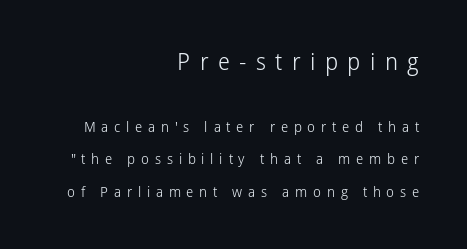
The image shows 23 px text type, upright; set right-aligned, loose line spacing (2.3x), unusually wide letter spacing (+0.41 em), not underlined; the first (top) block is 1.64x larger.
